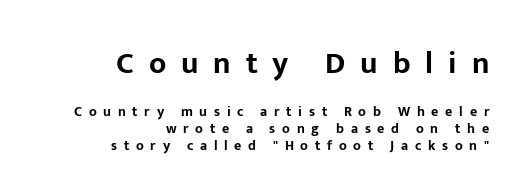
Q: Is the text bold? A: Yes.
Q: Is the text italic (slanted)? A: No, it is upright.
Q: Is the typeface a serif or a sans-serif typeface? A: Sans-serif.
Q: Is the text underlined? A: No.
Q: How is the paragraph aligned? A: Right-aligned.
Q: Is the spacing between letters normal or unusually wide? A: Unusually wide.
Q: Which block of text is set in a larger size, the first (top) or the second (bottom)? A: The first (top) one.
Q: Width (condensed, normal, or wide)? A: Normal.
Q: Stroke contrast? A: Low.
Q: x-height? A: Medium.
Q: Monospaced? A: No.
